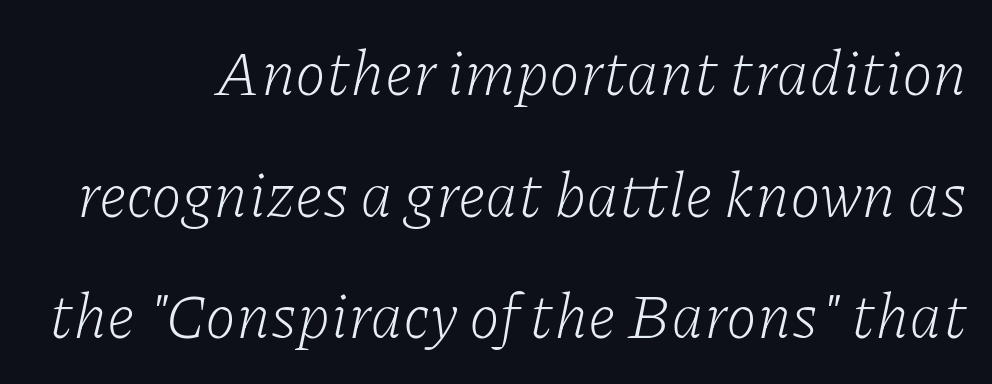
The face used here is seriffed, in the tradition of book romans. You could call the tracking neutral — neither tight nor loose. The glyphs are unaccompanied by any horizontal stroke below them. Slanted lettering throughout. Here the designer chose a conventional face with non-uniform glyph widths. Compared with a typical body face, this is equally light or lighter still.
